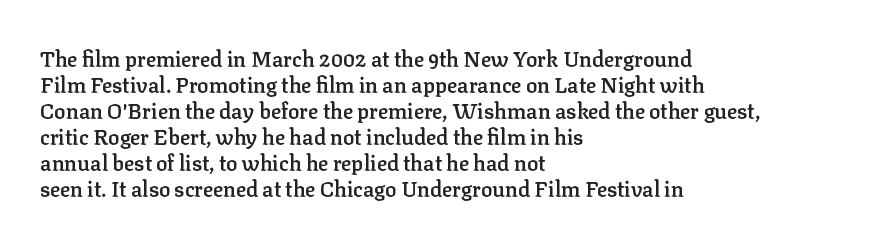
Q: Is the text bold? A: Semi-bold.
Q: Is the text italic (slanted)? A: No, it is upright.
Q: Is the text underlined? A: No.
Q: How is the paragraph aligned? A: Left-aligned.
Q: Is the spacing between letters normal or unusually wide? A: Normal.
